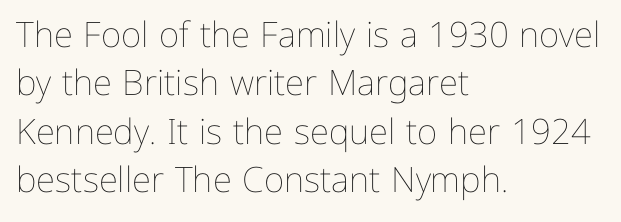
{"italic": "no", "bold": "no", "weight": "thin", "width": "normal", "stroke_contrast": "low", "x_height": "medium", "monospaced": "no", "underline": "no", "align": "left", "line_spacing": "normal", "line_spacing_ratio": 1.38, "letter_spacing": "normal", "letter_spacing_em": 0.0, "glyph_px": 35}
